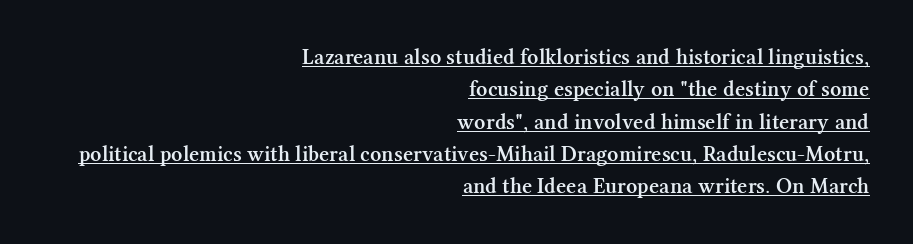
Q: Is the text bold? A: Semi-bold.
Q: Is the text italic (slanted)? A: No, it is upright.
Q: Is the text underlined? A: Yes.
Q: How is the paragraph aligned? A: Right-aligned.
Q: Is the spacing between letters normal or unusually wide? A: Normal.
Q: Is the spacing between lines tight, normal or loose? A: Normal.
